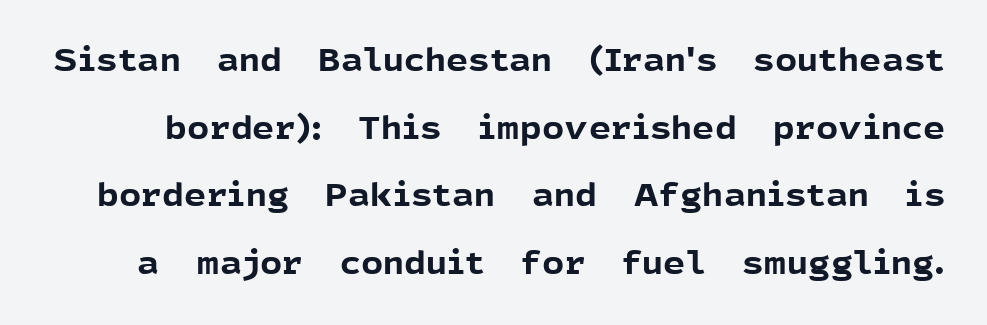
Is the type bold? Yes — the strokes are clearly thick and heavy. Is there much room between lines? Yes — plenty of vertical air separates them. The axis of the letterforms is exactly vertical. Words appear dense and cohesive because spacing is normal.
